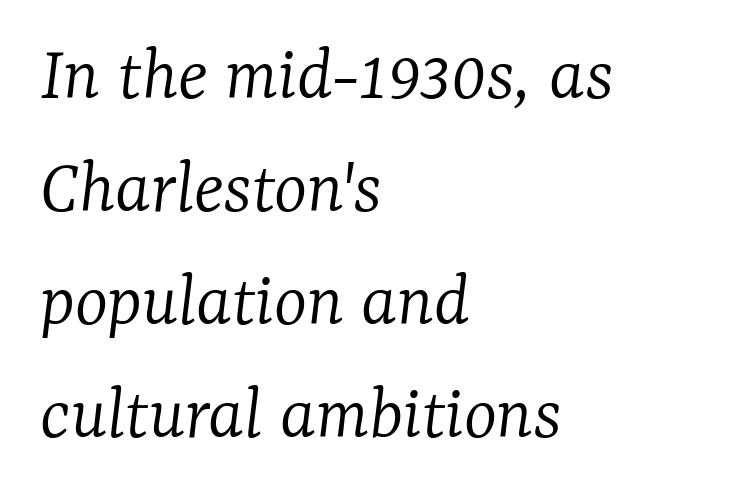
Q: Is the text bold? A: No.
Q: Is the text italic (slanted)? A: Yes, it leans right by about 7 degrees.
Q: Is the typeface a serif or a sans-serif typeface? A: Serif.
Q: Is the text underlined? A: No.
Q: How is the paragraph aligned? A: Left-aligned.
Q: Is the spacing between letters normal or unusually wide? A: Normal.
Q: Is the spacing between lines tight, normal or loose? A: Normal.
Q: Width (condensed, normal, or wide)? A: Normal.
Q: Stroke contrast? A: Low.
Q: x-height? A: Medium.
Q: Monospaced? A: No.
